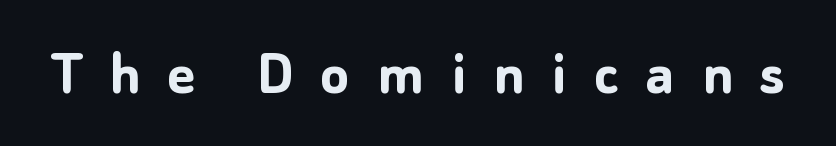
Q: Is the text bold? A: Yes.
Q: Is the text italic (slanted)? A: No, it is upright.
Q: Is the typeface a serif or a sans-serif typeface? A: Sans-serif.
Q: Is the text underlined? A: No.
Q: Is the spacing between letters normal or unusually wide? A: Unusually wide.
Q: Width (condensed, normal, or wide)? A: Normal.
Q: Stroke contrast? A: Low.
Q: x-height? A: Medium.
Q: Monospaced? A: No.
